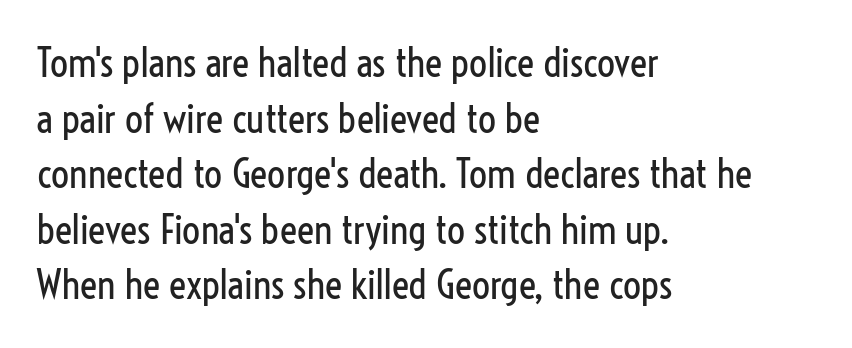
Q: Is the text bold? A: No.
Q: Is the text italic (slanted)? A: No, it is upright.
Q: Is the typeface a serif or a sans-serif typeface? A: Sans-serif.
Q: Is the text underlined? A: No.
Q: How is the paragraph aligned? A: Left-aligned.
Q: Is the spacing between letters normal or unusually wide? A: Normal.
Q: Is the spacing between lines tight, normal or loose? A: Normal.
Q: Width (condensed, normal, or wide)? A: Condensed.
Q: Stroke contrast? A: Low.
Q: x-height? A: Medium.
Q: Monospaced? A: No.
